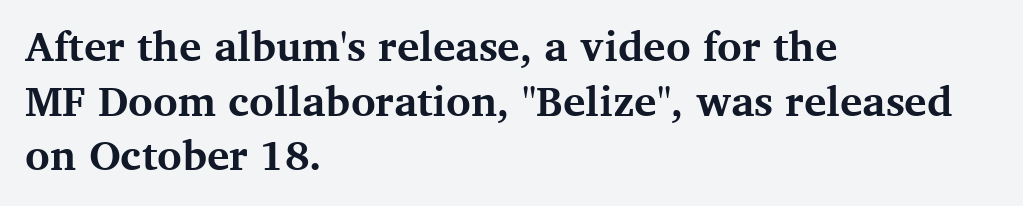
Every row of glyphs begins at an identical x-position on the left. The strip under each line holds only bare page. The rendering keeps characters at their native spacing. Think of a printed novel: that variable character pitch is what you see here. Examine the stroke ends and you'll spot serifs. The vertical gap from one line to the next is medium.
